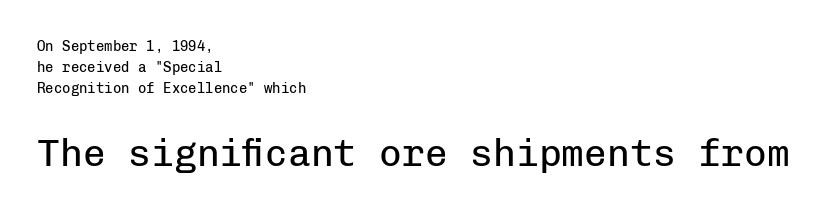
Typographically, this falls in the sans-serif category. The rendering uses typewriter-style spacing with identical character cells. Bold? No — there's no thickening of the strokes. This sample uses an upright cut, with every glyph sitting square on the baseline. The rag falls on the right side of this text block.
